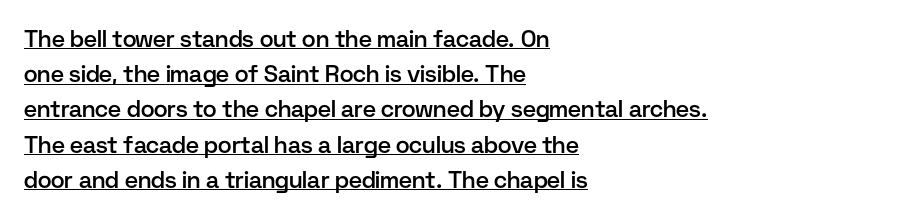
{"italic": "no", "bold": "semi", "underline": "yes", "align": "left", "line_spacing": "normal", "line_spacing_ratio": 1.53, "letter_spacing": "normal", "letter_spacing_em": 0.0, "glyph_px": 23}
